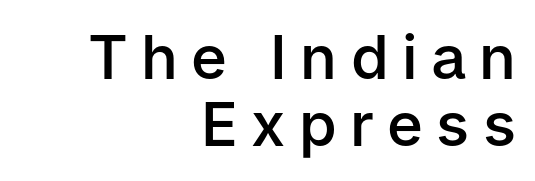
{"serif": "no", "italic": "no", "bold": "semi", "weight": "semibold", "width": "normal", "stroke_contrast": "low", "x_height": "medium", "monospaced": "no", "underline": "no", "align": "right", "line_spacing": "tight", "line_spacing_ratio": 1.1, "letter_spacing": "wide", "letter_spacing_em": 0.22, "glyph_px": 61}
